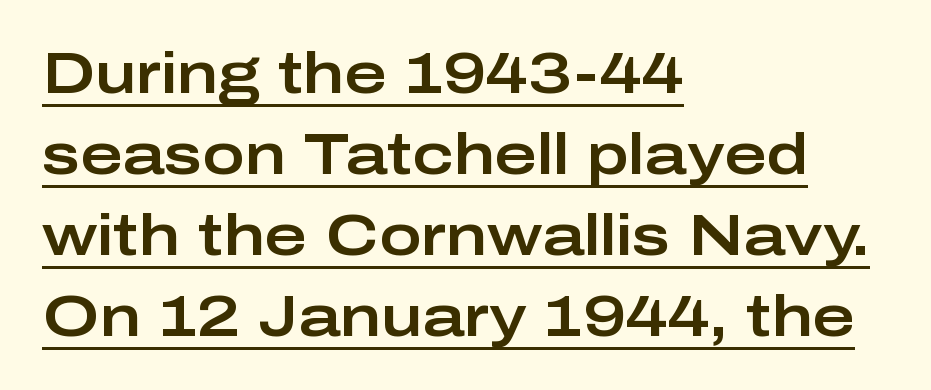
Q: Is the text italic (slanted)? A: No, it is upright.
Q: Is the typeface a serif or a sans-serif typeface? A: Sans-serif.
Q: Is the text underlined? A: Yes.
Q: How is the paragraph aligned? A: Left-aligned.
Q: Is the spacing between letters normal or unusually wide? A: Normal.
Q: Is the spacing between lines tight, normal or loose? A: Normal.
Q: Width (condensed, normal, or wide)? A: Wide.
Q: Stroke contrast? A: Low.
Q: x-height? A: Medium.
Q: Monospaced? A: No.
